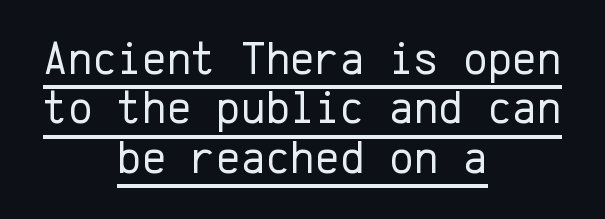
{"serif": "no", "italic": "no", "bold": "no", "weight": "regular", "width": "normal", "stroke_contrast": "low", "x_height": "medium", "monospaced": "yes", "underline": "yes", "align": "center", "line_spacing": "tight", "line_spacing_ratio": 1.05, "letter_spacing": "normal", "letter_spacing_em": 0.0, "glyph_px": 47}
